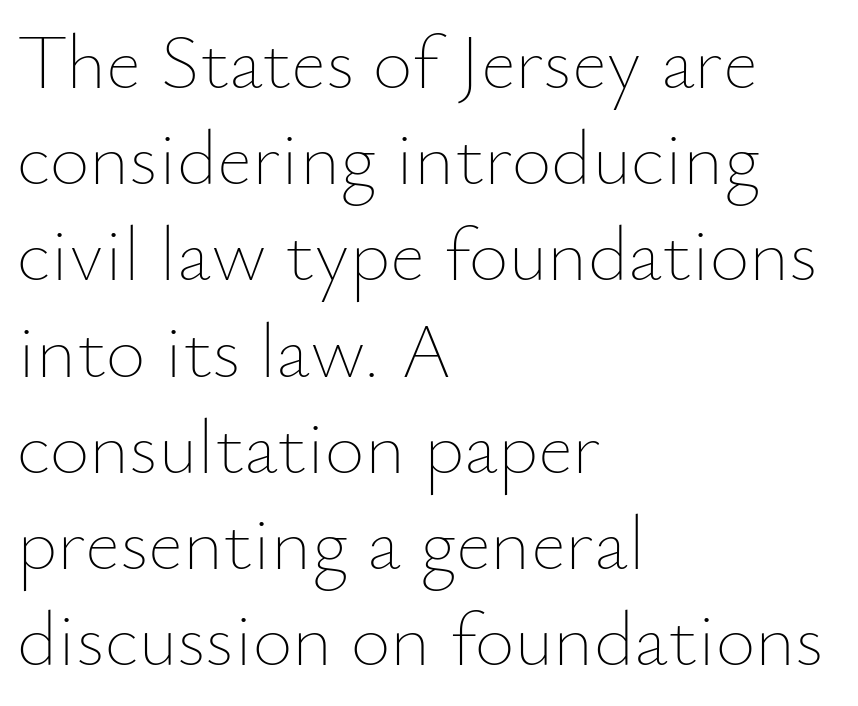
Q: Is the text bold? A: No.
Q: Is the text italic (slanted)? A: No, it is upright.
Q: Is the text underlined? A: No.
Q: How is the paragraph aligned? A: Left-aligned.
Q: Is the spacing between letters normal or unusually wide? A: Normal.
Q: Is the spacing between lines tight, normal or loose? A: Normal.
Q: Width (condensed, normal, or wide)? A: Normal.
Q: Stroke contrast? A: Low.
Q: x-height? A: Small.
Q: Monospaced? A: No.
